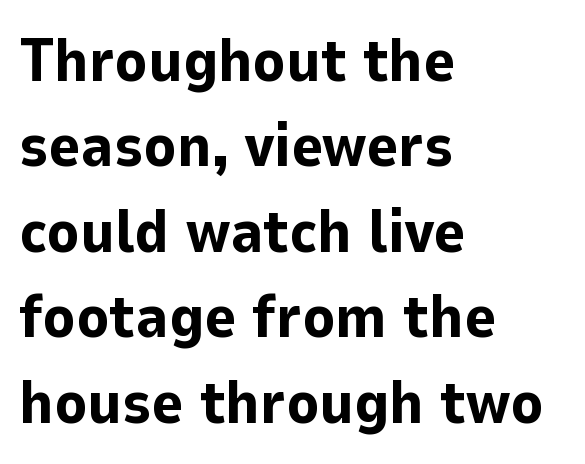
Q: Is the text bold? A: Yes.
Q: Is the text italic (slanted)? A: No, it is upright.
Q: Is the typeface a serif or a sans-serif typeface? A: Sans-serif.
Q: Is the text underlined? A: No.
Q: How is the paragraph aligned? A: Left-aligned.
Q: Is the spacing between letters normal or unusually wide? A: Normal.
Q: Is the spacing between lines tight, normal or loose? A: Normal.
Q: Width (condensed, normal, or wide)? A: Normal.
Q: Stroke contrast? A: Low.
Q: x-height? A: Medium.
Q: Monospaced? A: No.
